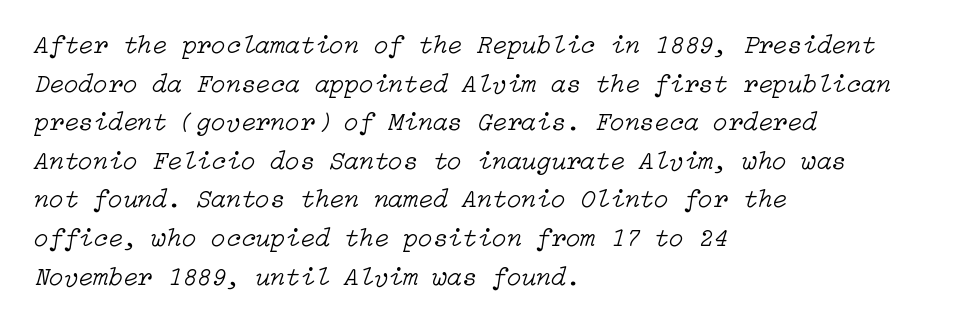
Is the block centered? No — it sits flush against the left margin. Vertical spacing — default. Stroke thickness stays within the range of a standard reading face or lighter. Descender tails drop into unmarked territory. Tall strokes in this sample are angled rather than plumb. This rendering leaves character spacing at its baseline value.
